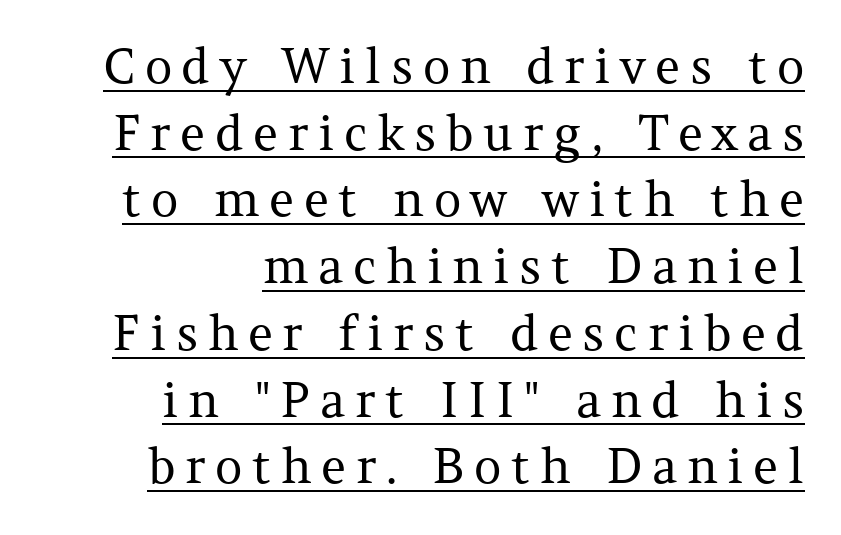
Leading matches the norm, producing a regular column. The type is letterspaced generously, with wide tracking. Heaviness? Minimal to ordinary, like unemphasized prose. Short and long lines alike share a common ending point at right. The rendering uses natural spacing where letterforms have individual widths. Characters remain perfectly vertical along every line.
